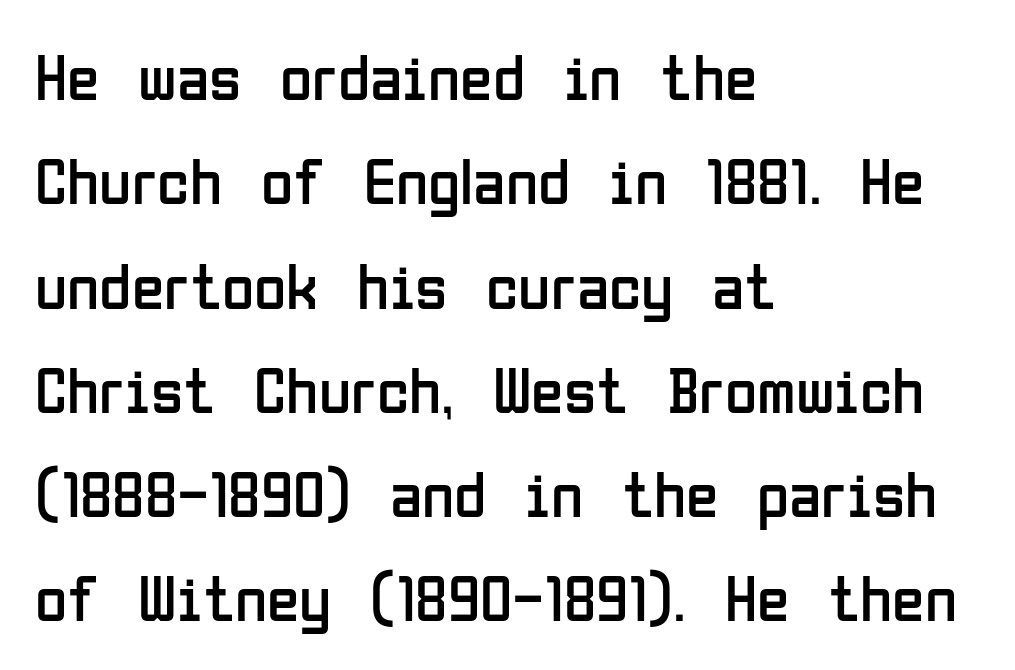
Q: Is the text bold? A: No.
Q: Is the text italic (slanted)? A: No, it is upright.
Q: Is the typeface a serif or a sans-serif typeface? A: Sans-serif.
Q: Is the text underlined? A: No.
Q: How is the paragraph aligned? A: Left-aligned.
Q: Is the spacing between letters normal or unusually wide? A: Normal.
Q: Is the spacing between lines tight, normal or loose? A: Normal.
Q: Width (condensed, normal, or wide)? A: Condensed.
Q: Stroke contrast? A: Low.
Q: x-height? A: Medium.
Q: Monospaced? A: No.
